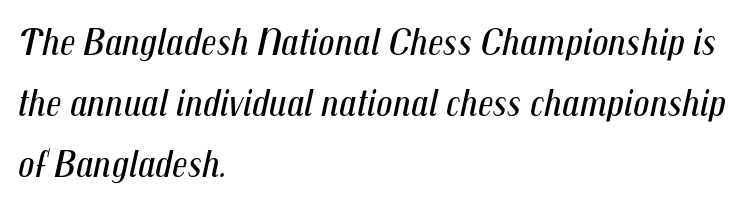
Q: Is the text bold? A: No.
Q: Is the text italic (slanted)? A: Yes, it leans right by about 12 degrees.
Q: Is the text underlined? A: No.
Q: How is the paragraph aligned? A: Left-aligned.
Q: Is the spacing between letters normal or unusually wide? A: Normal.
Q: Is the spacing between lines tight, normal or loose? A: Normal.
Q: Width (condensed, normal, or wide)? A: Condensed.
Q: Stroke contrast? A: Medium.
Q: x-height? A: Medium.
Q: Monospaced? A: No.
